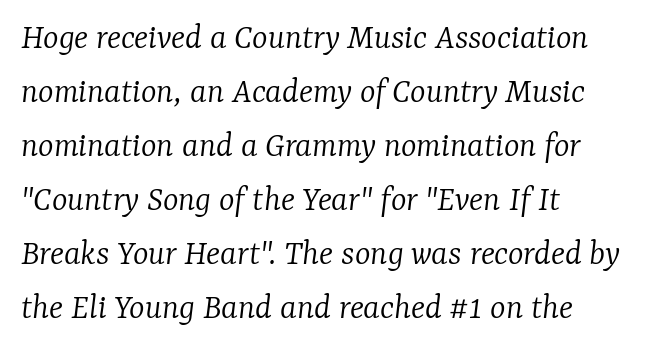
The whole block is typeset with a tilt. The passage shown is typed in a proportional face where columns would drift. This sample uses a serif face. This sample keeps an unexceptional amount of space between lines.
